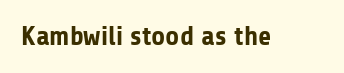
What stands out about the letter spacing? Nothing — it is the standard amount. No italicization has been applied; the sample stays upright. The gap between lines stays unmarked. Thick stems and heavy bowls — unmistakably bold.
